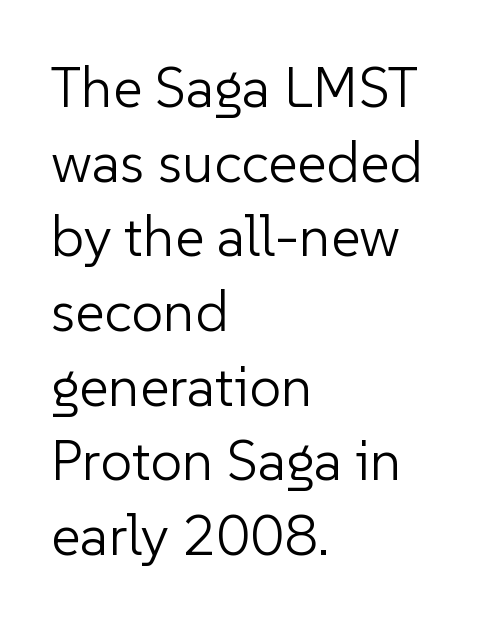
The image shows 57 px light sans-serif type, upright; set left-aligned, normal line spacing (1.31x), normal letter spacing, not underlined; low stroke contrast and a medium x-height.
